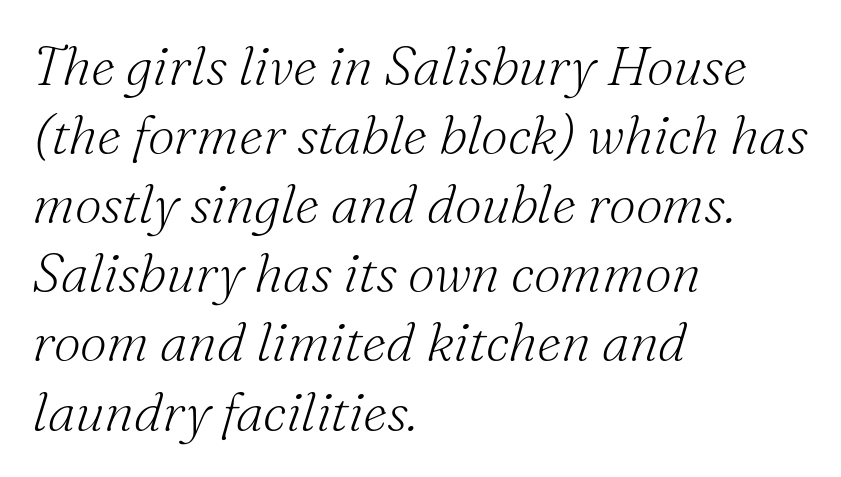
The image shows 54 px light serif type, italic (leaning right); set left-aligned, normal line spacing (1.28x), normal letter spacing, not underlined; medium stroke contrast and a small x-height.
